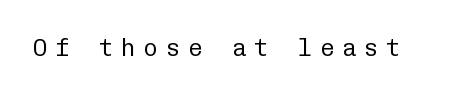
Q: Is the text bold? A: No.
Q: Is the text italic (slanted)? A: No, it is upright.
Q: Is the text underlined? A: No.
Q: Is the spacing between letters normal or unusually wide? A: Unusually wide.
